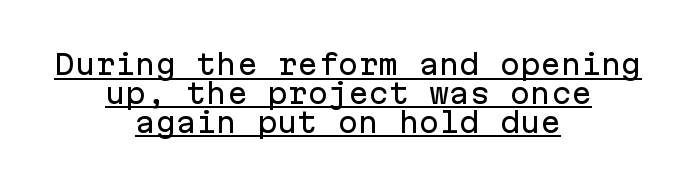
The passage shown stacks its lines with hardly any gap. The typesetter has applied underlining to the passage shown. Default kerning and tracking; the words read as compact shapes. These lines were composed using upright roman letters.
